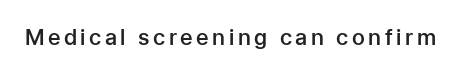
Q: Is the text bold? A: Semi-bold.
Q: Is the text italic (slanted)? A: No, it is upright.
Q: Is the text underlined? A: No.
